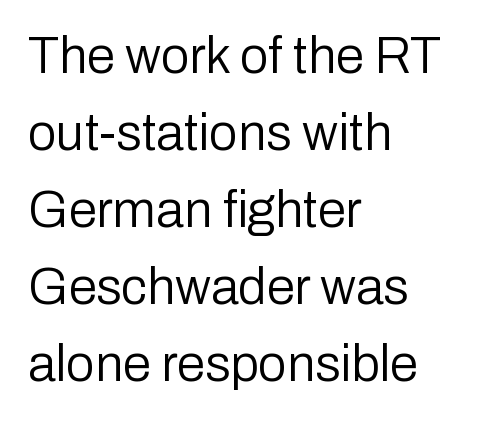
Nothing unusual about the tracking: characters are spaced as the font intends. Ordinary non-slanted type is in use. Interline gaps are of average width in this sample. Left-aligned paragraph, ragged on the right.
